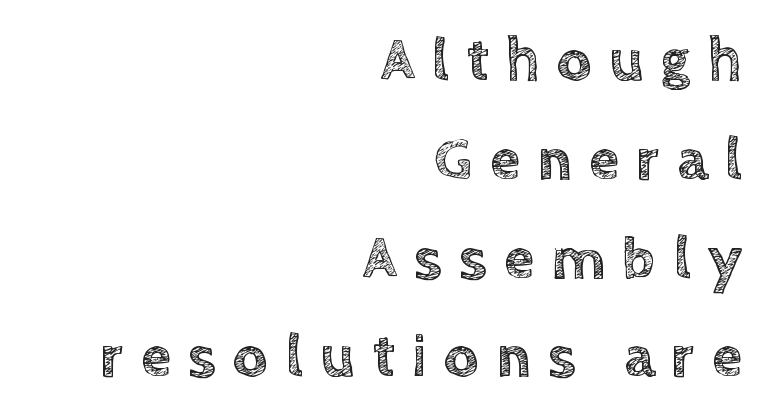
Q: Is the text italic (slanted)? A: No, it is upright.
Q: Is the text underlined? A: No.
Q: How is the paragraph aligned? A: Right-aligned.
Q: Is the spacing between letters normal or unusually wide? A: Unusually wide.
Q: Is the spacing between lines tight, normal or loose? A: Normal.
Q: Width (condensed, normal, or wide)? A: Normal.
Q: x-height? A: Large.
Q: Monospaced? A: No.
